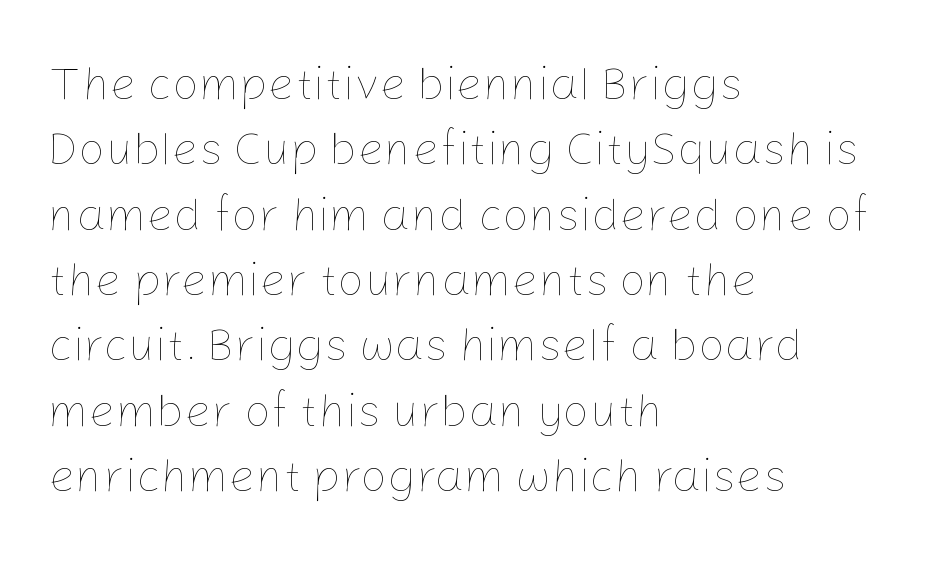
The image shows 47 px thin type, upright; set left-aligned, normal line spacing (1.39x), normal letter spacing, not underlined; low stroke contrast and a medium x-height.
